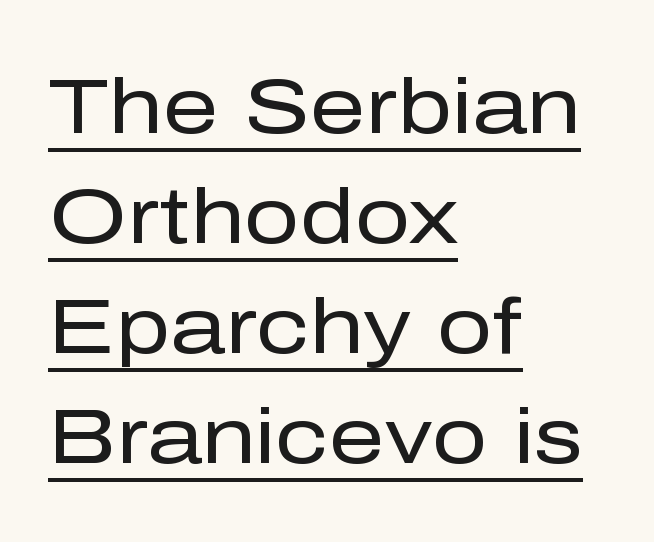
The passage is arranged the way most books set body copy — flush left. The font family rendered here belongs to the sans-serif group. Standard letterfit; no display-style spreading of the glyphs. Is this a heavy cut? Hardly; it is regular or lighter. The glyphs are accompanied by a horizontal stroke just below them.
